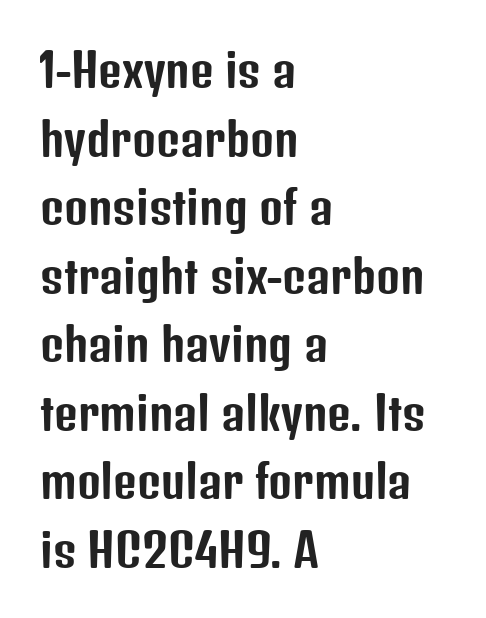
{"serif": "no", "italic": "no", "width": "condensed", "stroke_contrast": "low", "x_height": "medium", "monospaced": "no", "underline": "no", "align": "left", "line_spacing": "normal", "line_spacing_ratio": 1.49, "letter_spacing": "normal", "letter_spacing_em": 0.0, "glyph_px": 46}
